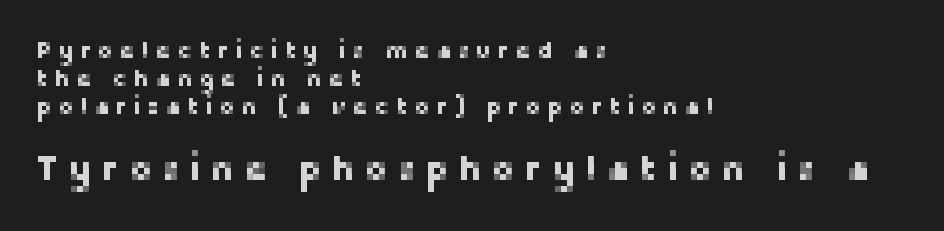
{"serif": "no", "italic": "no", "width": "normal", "stroke_contrast": "low", "x_height": "medium", "monospaced": "no", "underline": "no", "align": "left", "line_spacing_ratio": 1.22, "letter_spacing": "wide", "letter_spacing_em": 0.28, "larger_block": "second", "size_ratio": 1.52, "glyph_px": 35}
